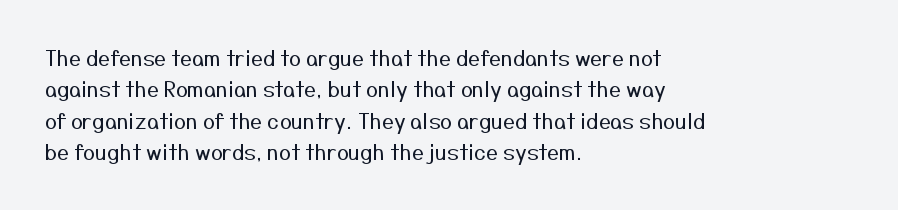
The image shows 21 px text type, upright; set left-aligned, normal line spacing (1.49x), normal letter spacing, not underlined.
